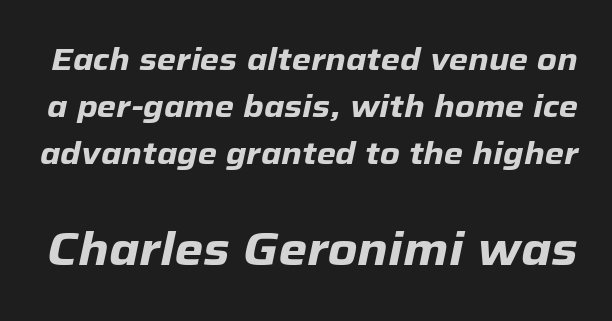
Q: Is the text bold? A: Yes.
Q: Is the text italic (slanted)? A: Yes, it leans right by about 12 degrees.
Q: Is the text underlined? A: No.
Q: Is the spacing between letters normal or unusually wide? A: Normal.
Q: Is the spacing between lines tight, normal or loose? A: Normal.
Q: Which block of text is set in a larger size, the first (top) or the second (bottom)? A: The second (bottom) one.
Q: Width (condensed, normal, or wide)? A: Normal.
Q: Stroke contrast? A: Low.
Q: x-height? A: Medium.
Q: Monospaced? A: No.
